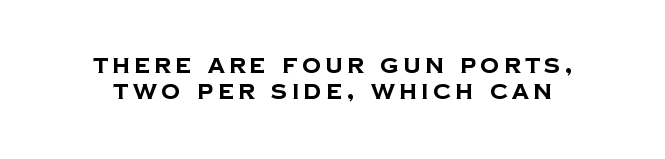
The image shows 21 px bold type; set normal line spacing (1.26x), unusually wide letter spacing (+0.21 em), not underlined.
